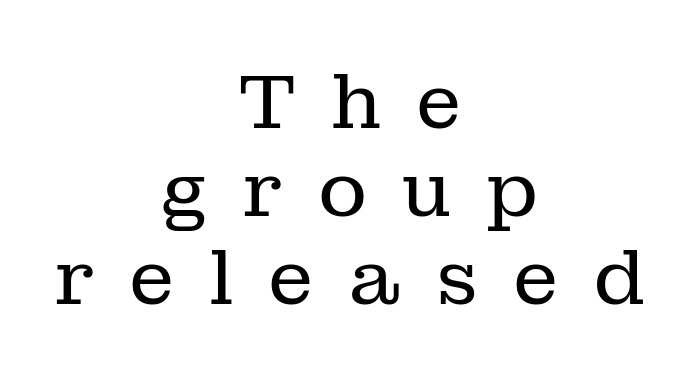
Q: Is the text bold? A: No.
Q: Is the text italic (slanted)? A: No, it is upright.
Q: Is the typeface a serif or a sans-serif typeface? A: Serif.
Q: Is the text underlined? A: No.
Q: How is the paragraph aligned? A: Centered.
Q: Is the spacing between letters normal or unusually wide? A: Unusually wide.
Q: Width (condensed, normal, or wide)? A: Normal.
Q: Stroke contrast? A: Low.
Q: x-height? A: Medium.
Q: Monospaced? A: No.
